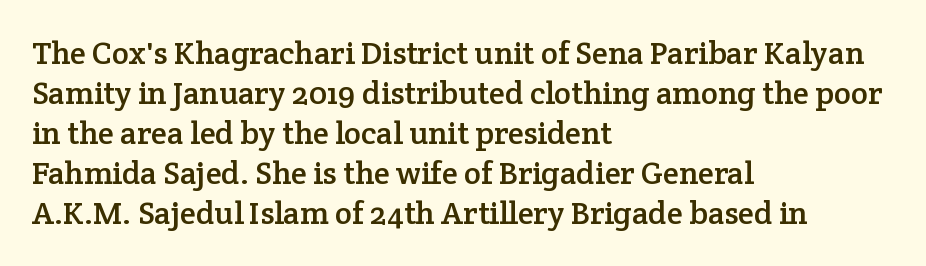
{"serif": "yes", "italic": "no", "width": "normal", "stroke_contrast": "low", "x_height": "medium", "monospaced": "no", "underline": "no", "align": "left", "line_spacing": "normal", "line_spacing_ratio": 1.25, "letter_spacing": "normal", "letter_spacing_em": 0.0, "glyph_px": 32}
